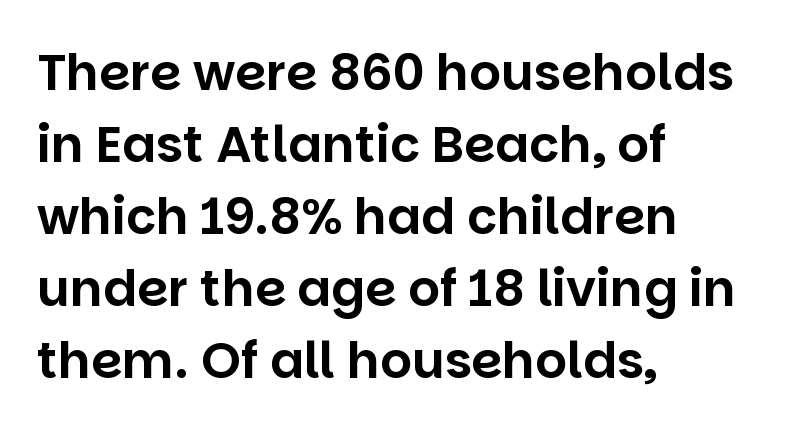
The axis of the letterforms is exactly vertical. Looks like regular typesetting: each glyph gets only the width it needs. The space between consecutive lines is moderate. Beneath every word, the page is bare. Layout note: lines flush left.
